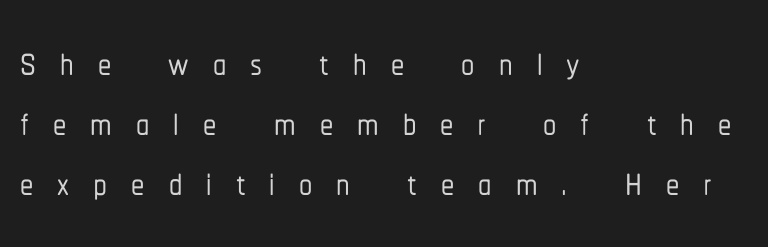
Q: Is the text italic (slanted)? A: No, it is upright.
Q: Is the typeface a serif or a sans-serif typeface? A: Sans-serif.
Q: Is the text underlined? A: No.
Q: How is the paragraph aligned? A: Left-aligned.
Q: Is the spacing between letters normal or unusually wide? A: Unusually wide.
Q: Is the spacing between lines tight, normal or loose? A: Tight.
Q: Width (condensed, normal, or wide)? A: Condensed.
Q: Stroke contrast? A: Low.
Q: x-height? A: Medium.
Q: Monospaced? A: No.
